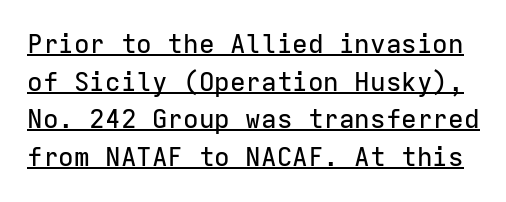
Q: Is the text italic (slanted)? A: No, it is upright.
Q: Is the text underlined? A: Yes.
Q: Is the spacing between letters normal or unusually wide? A: Normal.
Q: Is the spacing between lines tight, normal or loose? A: Normal.
